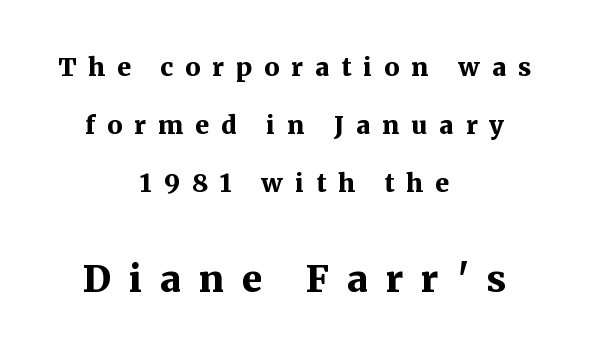
The image shows 37 px bold serif type, upright; set centered, loose line spacing (2.32x), unusually wide letter spacing (+0.48 em), not underlined; the second (bottom) block is 1.48x larger; medium stroke contrast and a medium x-height.
